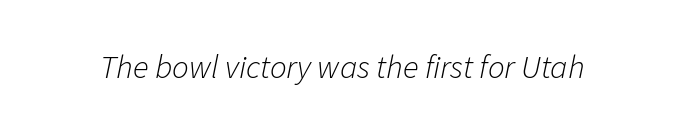
Q: Is the text bold? A: No.
Q: Is the text italic (slanted)? A: Yes, it leans right by about 11 degrees.
Q: Is the text underlined? A: No.
Q: Is the spacing between letters normal or unusually wide? A: Normal.
Q: Width (condensed, normal, or wide)? A: Normal.
Q: Stroke contrast? A: Low.
Q: x-height? A: Medium.
Q: Monospaced? A: No.
